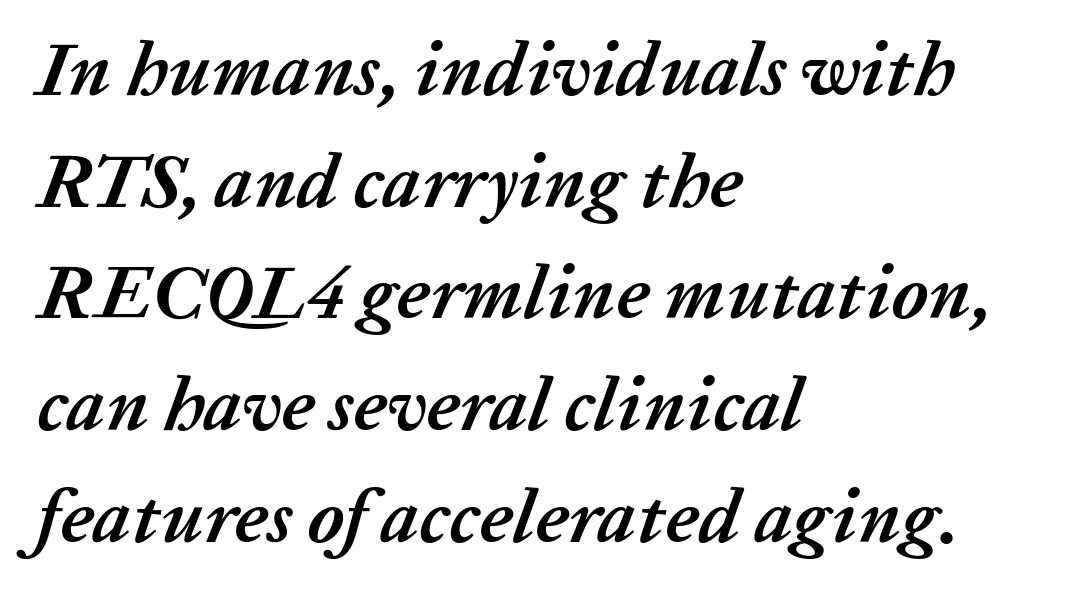
The image shows 76 px semibold type, italic (leaning right); set left-aligned, normal line spacing (1.47x), normal letter spacing, not underlined; low stroke contrast and a medium x-height.
